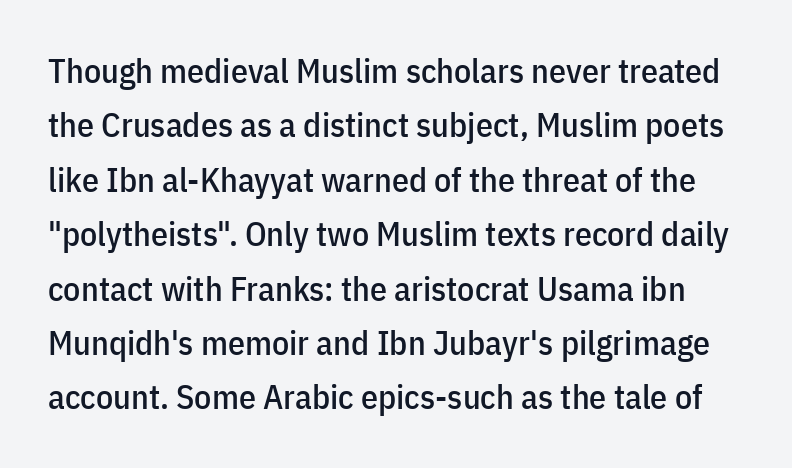
The image shows 34 px condensed sans-serif type, upright; set normal line spacing (1.6x), normal letter spacing, not underlined; low stroke contrast and a medium x-height.
